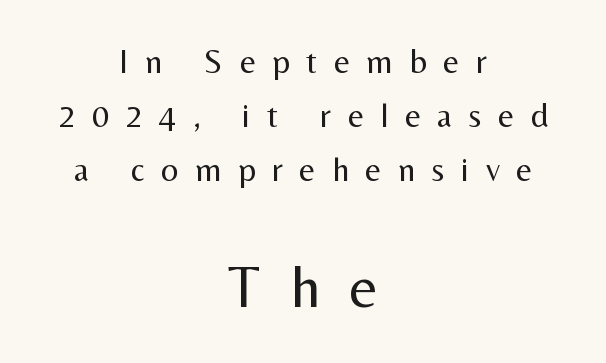
{"serif": "no", "italic": "no", "bold": "no", "weight": "regular", "width": "normal", "stroke_contrast": "medium", "x_height": "medium", "monospaced": "no", "underline": "no", "align": "center", "line_spacing": "normal", "line_spacing_ratio": 1.59, "letter_spacing": "wide", "letter_spacing_em": 0.49, "larger_block": "second", "size_ratio": 1.76, "glyph_px": 60}
